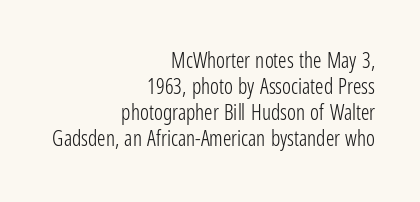
Q: Is the text bold? A: No.
Q: Is the text italic (slanted)? A: No, it is upright.
Q: Is the text underlined? A: No.
Q: How is the paragraph aligned? A: Right-aligned.
Q: Is the spacing between letters normal or unusually wide? A: Normal.
